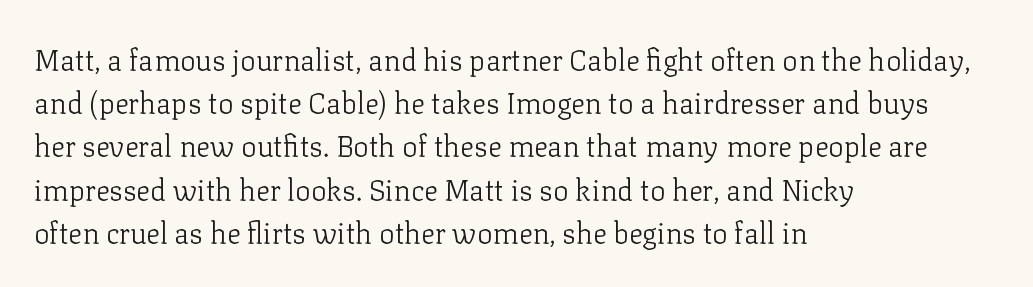
The image shows 29 px light serif type, upright; set left-aligned, normal line spacing (1.49x), normal letter spacing, not underlined; low stroke contrast and a medium x-height.
